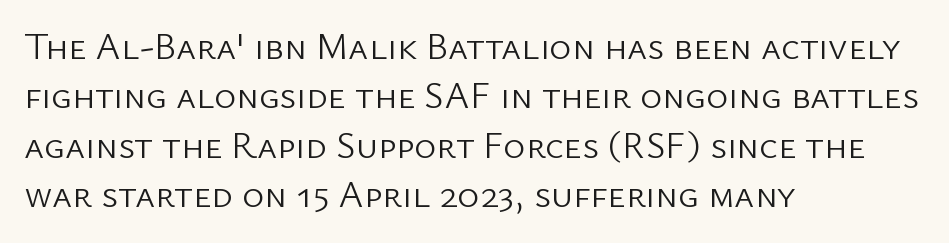
The image shows 38 px light sans-serif type, upright; set left-aligned, normal line spacing (1.3x), normal letter spacing, not underlined; low stroke contrast and a medium x-height.
